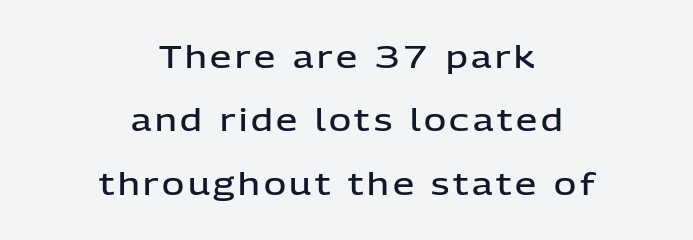
Q: Is the text bold? A: Semi-bold.
Q: Is the text italic (slanted)? A: No, it is upright.
Q: Is the typeface a serif or a sans-serif typeface? A: Sans-serif.
Q: Is the text underlined? A: No.
Q: How is the paragraph aligned? A: Centered.
Q: Is the spacing between lines tight, normal or loose? A: Loose.
Q: Width (condensed, normal, or wide)? A: Normal.
Q: Stroke contrast? A: Low.
Q: x-height? A: Medium.
Q: Monospaced? A: No.
